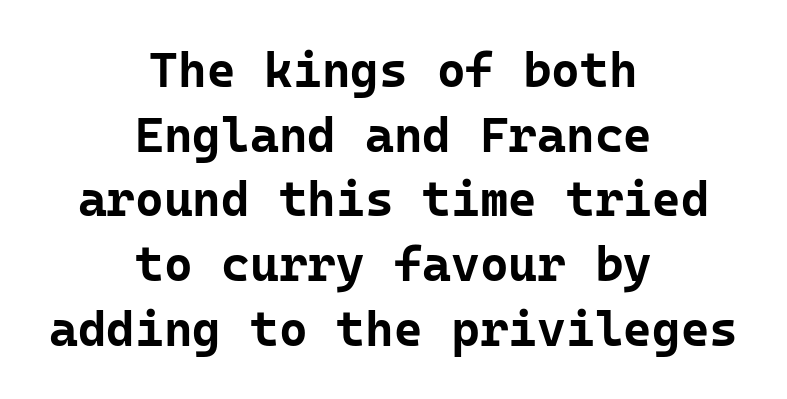
Q: Is the text bold? A: Yes.
Q: Is the text italic (slanted)? A: No, it is upright.
Q: Is the typeface a serif or a sans-serif typeface? A: Sans-serif.
Q: Is the text underlined? A: No.
Q: How is the paragraph aligned? A: Centered.
Q: Is the spacing between letters normal or unusually wide? A: Normal.
Q: Is the spacing between lines tight, normal or loose? A: Normal.
Q: Width (condensed, normal, or wide)? A: Normal.
Q: Stroke contrast? A: Low.
Q: x-height? A: Medium.
Q: Monospaced? A: Yes.
